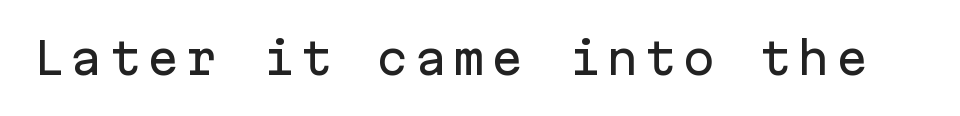
Q: Is the text italic (slanted)? A: No, it is upright.
Q: Is the typeface a serif or a sans-serif typeface? A: Sans-serif.
Q: Is the text underlined? A: No.
Q: Width (condensed, normal, or wide)? A: Normal.
Q: Stroke contrast? A: Low.
Q: x-height? A: Medium.
Q: Monospaced? A: Yes.
